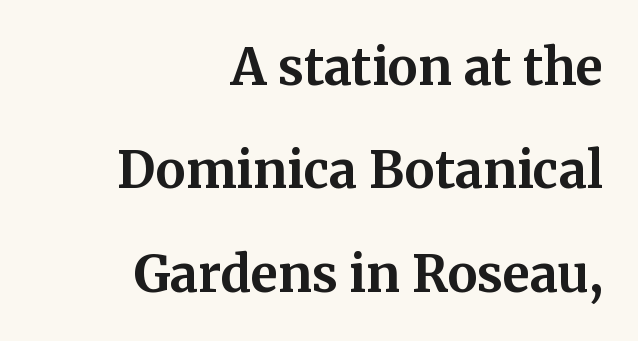
{"serif": "yes", "italic": "no", "bold": "yes", "weight": "bold", "width": "normal", "stroke_contrast": "medium", "x_height": "medium", "monospaced": "no", "underline": "no", "align": "right", "line_spacing": "loose", "line_spacing_ratio": 2.07, "letter_spacing": "normal", "letter_spacing_em": 0.0, "glyph_px": 50}
